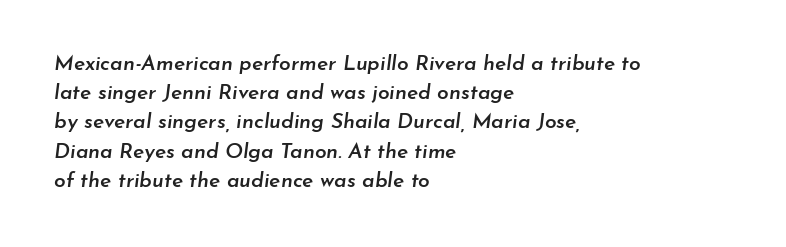
The image shows 21 px text type, italic (leaning right); set left-aligned, normal line spacing (1.39x), normal letter spacing, not underlined.
